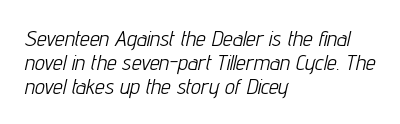
The image shows 22 px text type, italic (leaning right); set left-aligned, tight line spacing (1.09x), normal letter spacing, not underlined.
